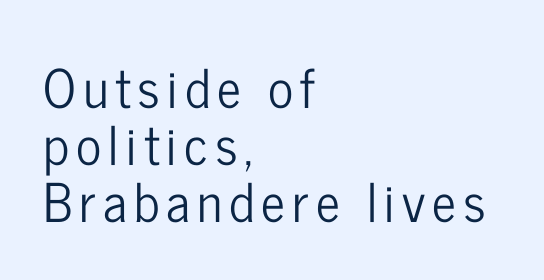
The image shows 53 px condensed sans-serif type, upright; set left-aligned, tight line spacing (1.08x), not underlined; low stroke contrast and a medium x-height.
